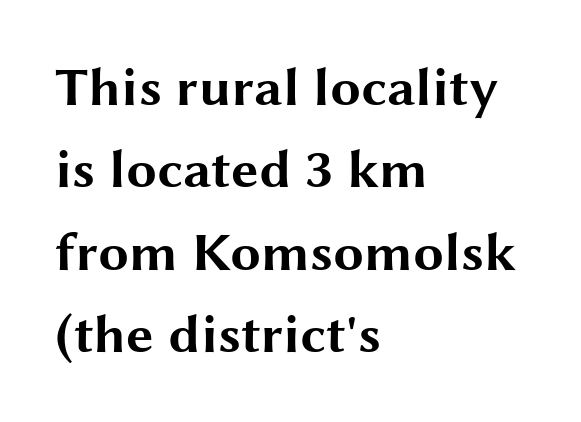
{"serif": "no", "italic": "no", "bold": "yes", "weight": "bold", "width": "wide", "stroke_contrast": "medium", "x_height": "medium", "monospaced": "no", "underline": "no", "align": "left", "line_spacing": "normal", "line_spacing_ratio": 1.5, "letter_spacing": "normal", "letter_spacing_em": 0.0, "glyph_px": 55}
